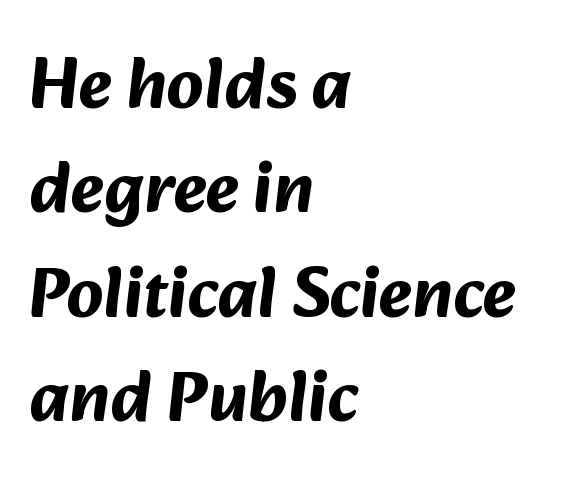
The image shows 71 px bold sans-serif type; set left-aligned, normal line spacing (1.47x), normal letter spacing, not underlined; medium stroke contrast and a medium x-height.
